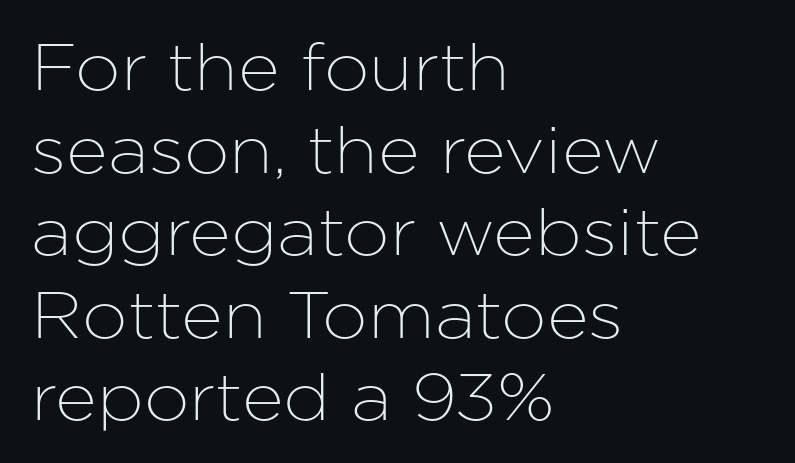
A typesetter would call this zero additional tracking. No italicization has been applied; the sample stays upright. The glyphs in this specimen are sans serif. The lines are quadded left.
